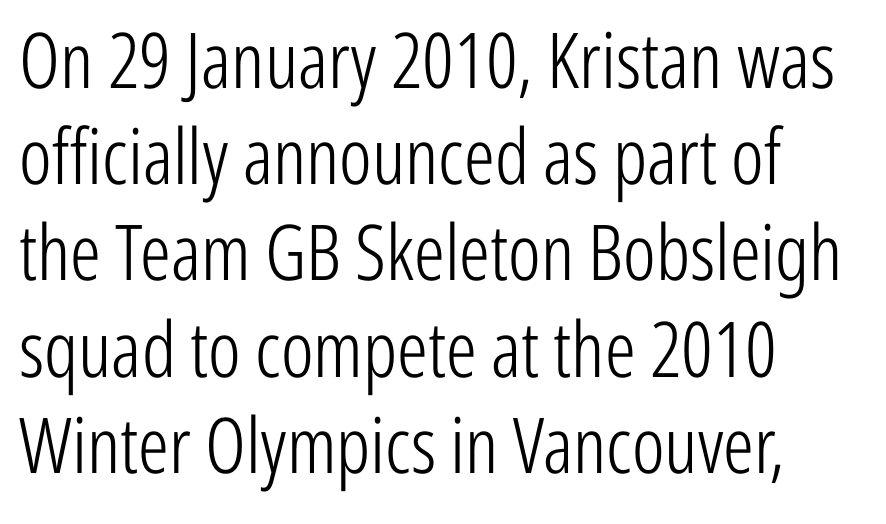
Heft: none added — not bold. Every row of glyphs begins at an identical x-position on the left. Posture: straight, roman, zero tilt. The leading is moderate, giving the passage an even texture.
